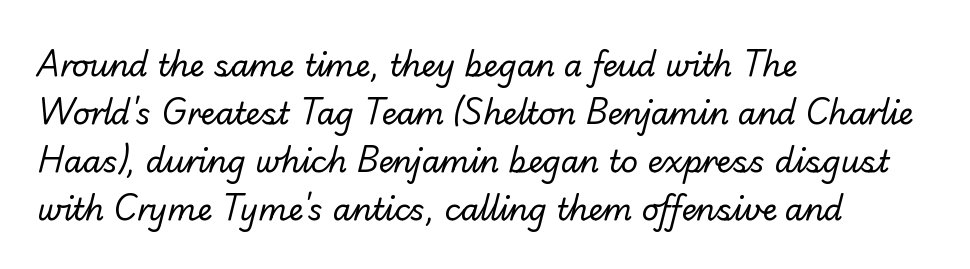
{"serif": "no", "bold": "no", "weight": "regular", "width": "normal", "stroke_contrast": "low", "x_height": "small", "monospaced": "no", "underline": "no", "align": "left", "line_spacing": "normal", "line_spacing_ratio": 1.6, "letter_spacing": "normal", "letter_spacing_em": 0.0, "glyph_px": 30}
